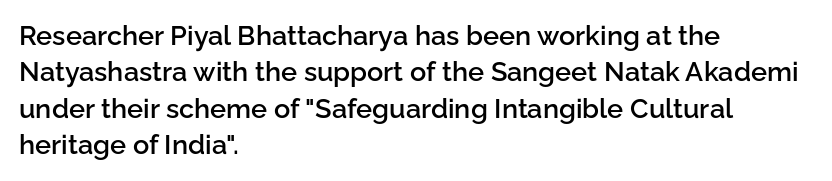
The image shows 27 px text type, upright; set left-aligned, normal line spacing (1.35x), normal letter spacing, not underlined.
